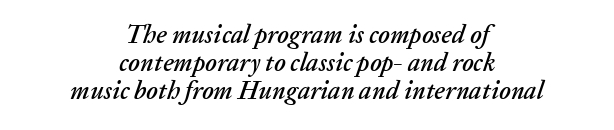
{"italic": "yes", "lean": "right", "slant_degrees": 20, "underline": "no", "align": "center", "line_spacing": "tight", "line_spacing_ratio": 1.12, "letter_spacing": "normal", "letter_spacing_em": 0.0, "glyph_px": 25}
